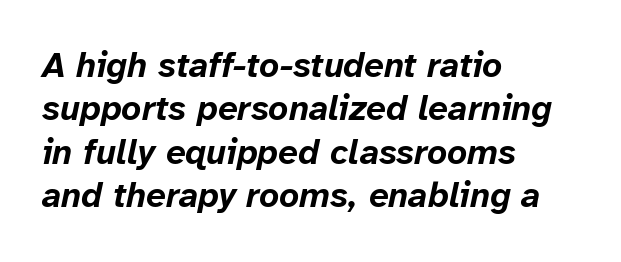
The image shows 35 px bold type, italic (leaning right); set left-aligned, line spacing 1.24x, normal letter spacing, not underlined; low stroke contrast and a medium x-height.
